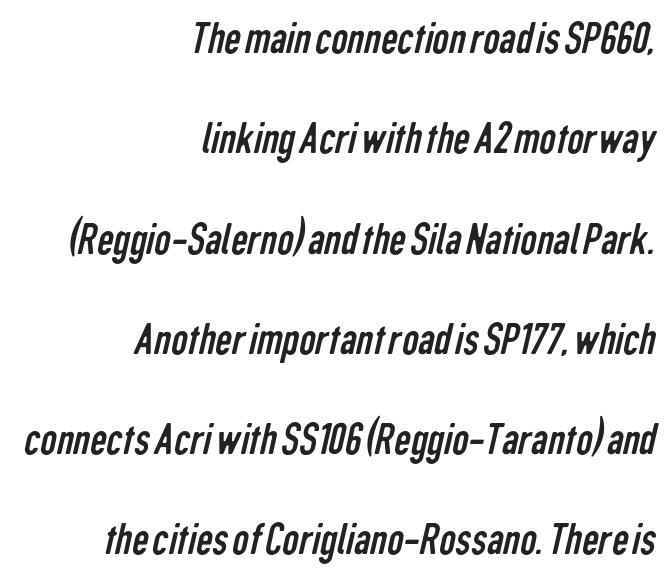
Q: Is the text bold? A: No.
Q: Is the typeface a serif or a sans-serif typeface? A: Sans-serif.
Q: Is the text underlined? A: No.
Q: How is the paragraph aligned? A: Right-aligned.
Q: Is the spacing between letters normal or unusually wide? A: Normal.
Q: Is the spacing between lines tight, normal or loose? A: Loose.
Q: Width (condensed, normal, or wide)? A: Condensed.
Q: Stroke contrast? A: Low.
Q: x-height? A: Medium.
Q: Monospaced? A: No.
